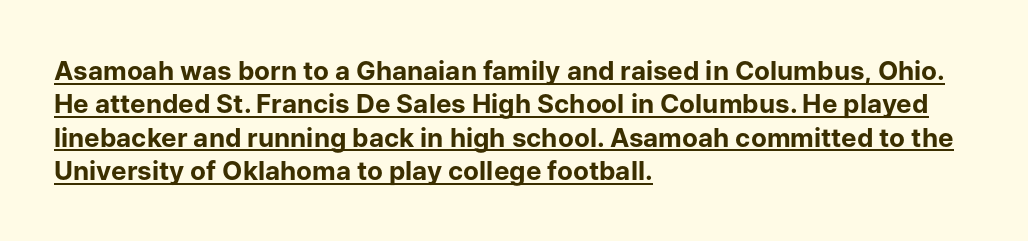
Q: Is the text bold? A: Yes.
Q: Is the text italic (slanted)? A: No, it is upright.
Q: Is the text underlined? A: Yes.
Q: How is the paragraph aligned? A: Left-aligned.
Q: Is the spacing between letters normal or unusually wide? A: Normal.
Q: Is the spacing between lines tight, normal or loose? A: Normal.
